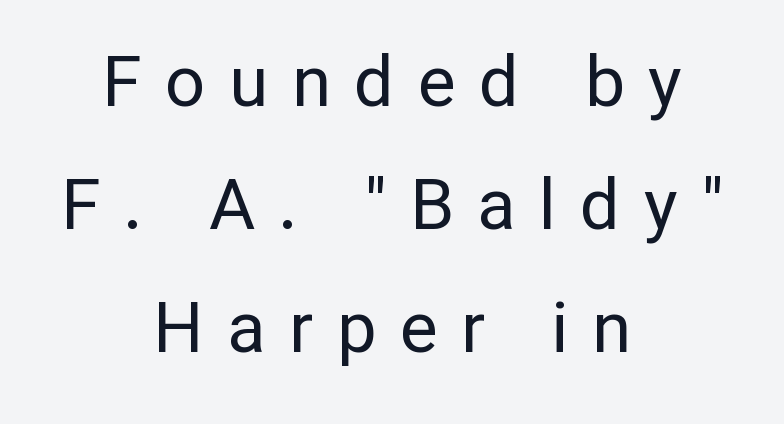
Here the designer chose a conventional face with non-uniform glyph widths. Each row of text sits above clean, open space. To sum up the face: it is a sans, with no serifs. In terms of letterspacing, this is a distinctly airy, spread setting. The axis of the letterforms is exactly vertical.
